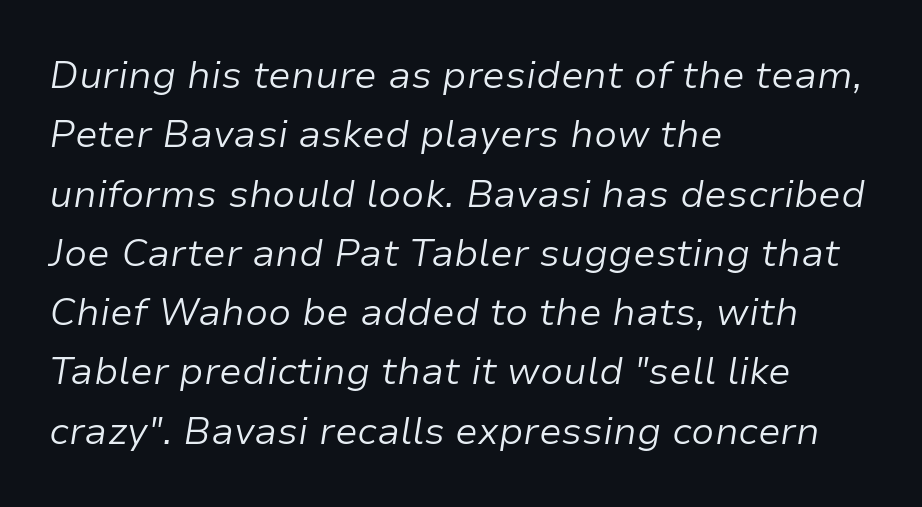
{"italic": "yes", "lean": "right", "slant_degrees": 9, "bold": "no", "weight": "light", "width": "normal", "stroke_contrast": "low", "x_height": "medium", "monospaced": "no", "underline": "no", "align": "left", "line_spacing": "normal", "line_spacing_ratio": 1.56, "letter_spacing": "normal", "letter_spacing_em": 0.0, "glyph_px": 38}
